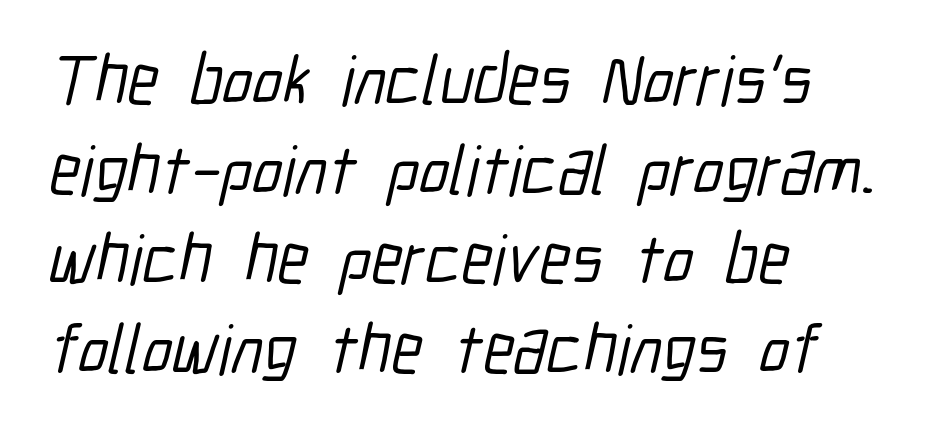
{"serif": "no", "width": "condensed", "stroke_contrast": "low", "x_height": "medium", "monospaced": "no", "underline": "no", "align": "left", "line_spacing": "normal", "line_spacing_ratio": 1.28, "letter_spacing": "normal", "letter_spacing_em": 0.0, "glyph_px": 70}
